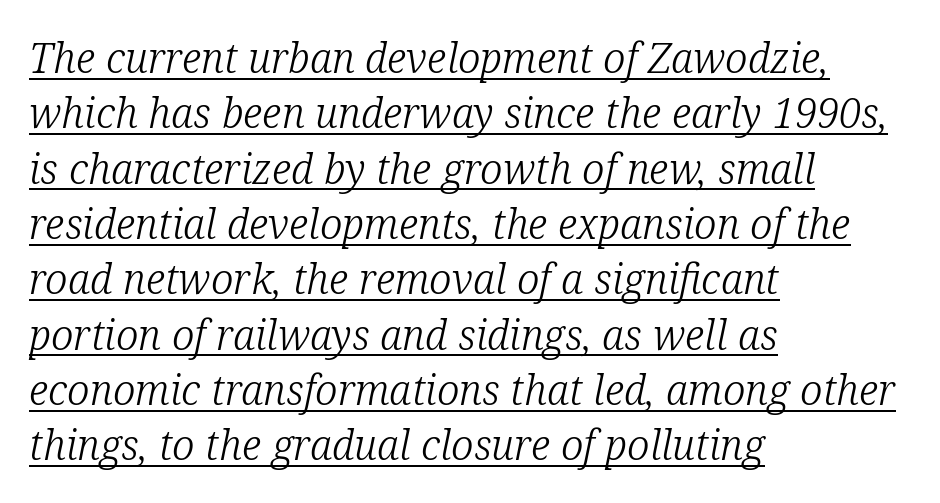
The image shows 41 px light serif type, italic (leaning right); set left-aligned, normal line spacing (1.35x), normal letter spacing, underlined; low stroke contrast and a medium x-height.
